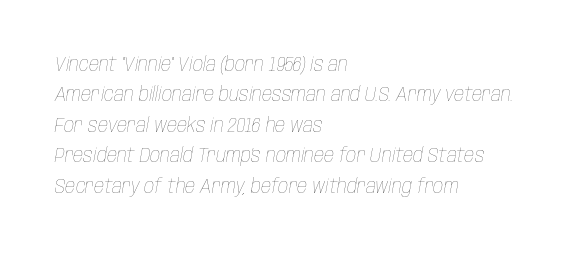
The image shows 20 px text type, italic (leaning right); set left-aligned, normal line spacing (1.52x), normal letter spacing, not underlined.
